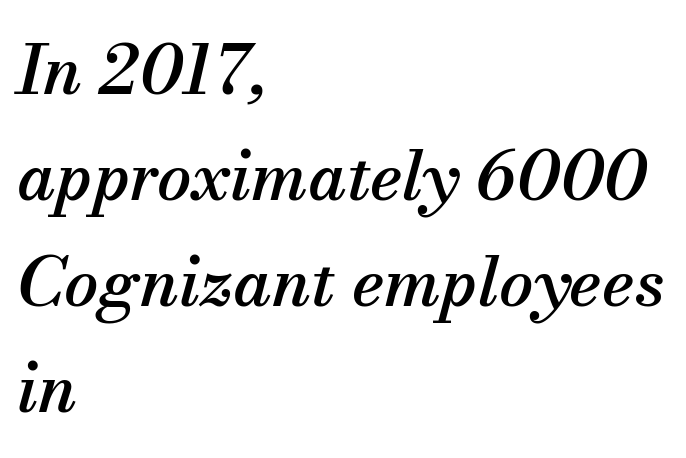
Q: Is the text italic (slanted)? A: Yes, it leans right by about 13 degrees.
Q: Is the typeface a serif or a sans-serif typeface? A: Serif.
Q: Is the text underlined? A: No.
Q: How is the paragraph aligned? A: Left-aligned.
Q: Is the spacing between letters normal or unusually wide? A: Normal.
Q: Is the spacing between lines tight, normal or loose? A: Normal.
Q: Width (condensed, normal, or wide)? A: Normal.
Q: Stroke contrast? A: Medium.
Q: x-height? A: Small.
Q: Monospaced? A: No.
